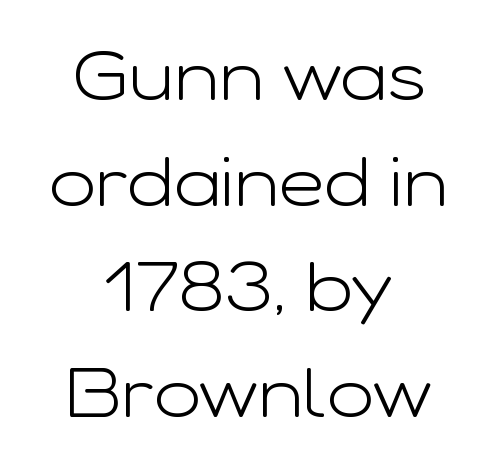
{"serif": "no", "italic": "no", "bold": "no", "weight": "light", "width": "wide", "stroke_contrast": "low", "x_height": "medium", "monospaced": "no", "underline": "no", "align": "center", "line_spacing": "normal", "line_spacing_ratio": 1.51, "letter_spacing": "normal", "letter_spacing_em": 0.0, "glyph_px": 70}
